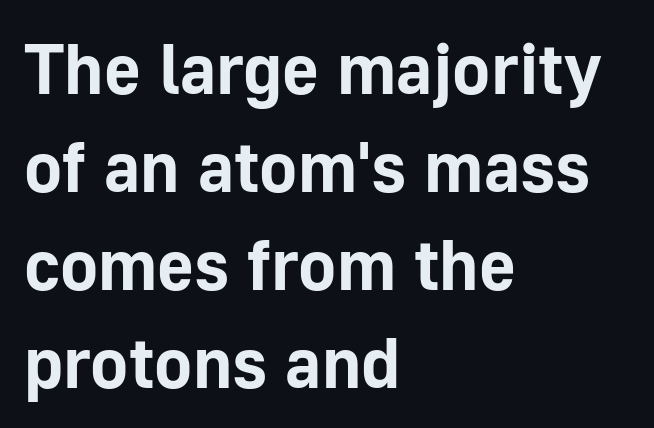
Q: Is the text bold? A: Yes.
Q: Is the text italic (slanted)? A: No, it is upright.
Q: Is the typeface a serif or a sans-serif typeface? A: Sans-serif.
Q: Is the text underlined? A: No.
Q: How is the paragraph aligned? A: Left-aligned.
Q: Is the spacing between letters normal or unusually wide? A: Normal.
Q: Is the spacing between lines tight, normal or loose? A: Normal.
Q: Width (condensed, normal, or wide)? A: Normal.
Q: Stroke contrast? A: Low.
Q: x-height? A: Medium.
Q: Monospaced? A: No.
